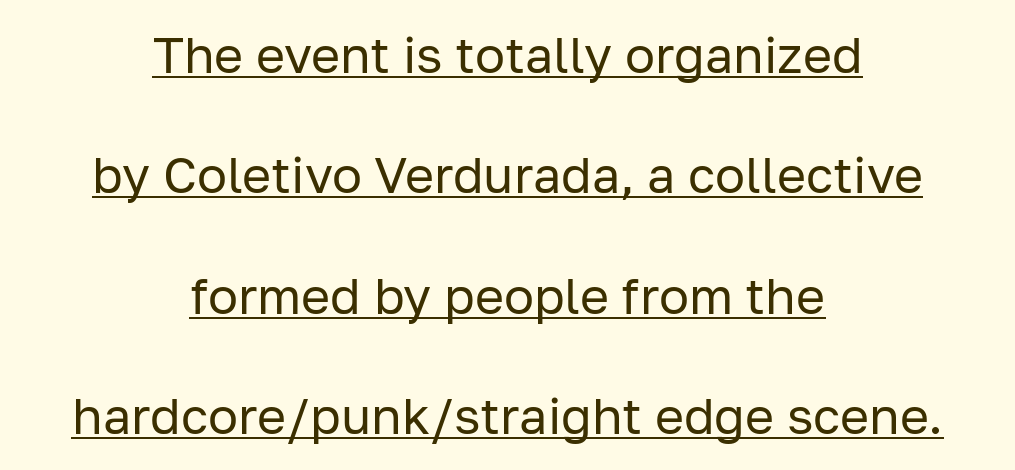
Stems here are at most as thick as an everyday book face. Think of a printed novel: that variable character pitch is what you see here. The rendering positions every line midway between the sides. Stroke terminals: plain, sans-serif. Unlike italic type, these characters show no tilt at all.
